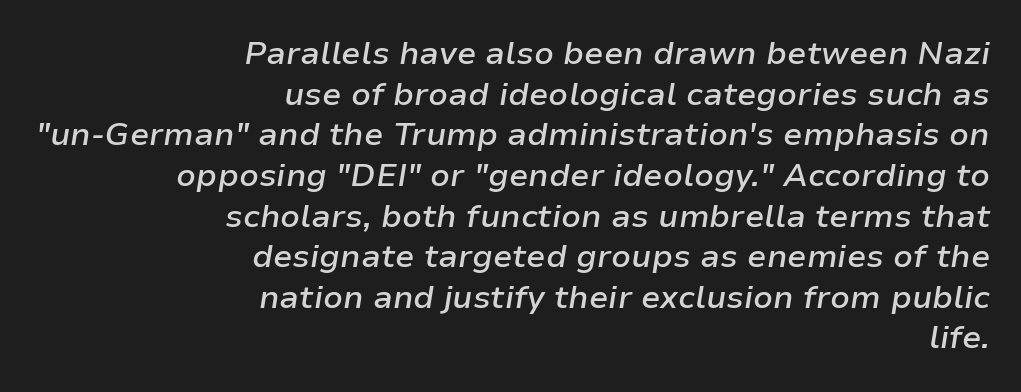
The image shows 32 px semibold type, italic (leaning right); set right-aligned, normal line spacing (1.27x), normal letter spacing, not underlined; low stroke contrast and a medium x-height.
